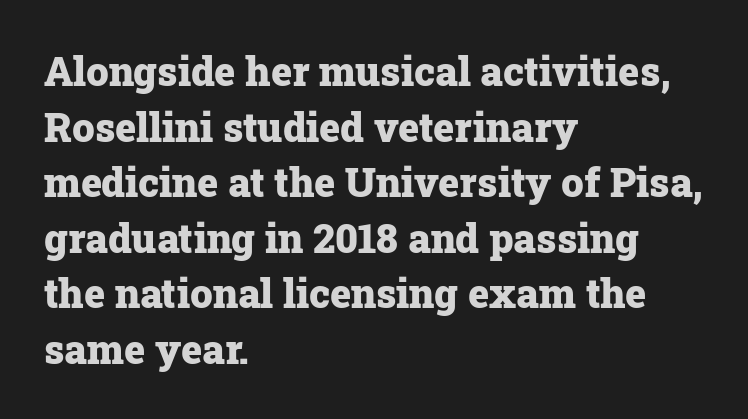
Spacing verdict: proportional, widths tailored to each character. Do the letters lean? They stand straight. Any mark beneath the type? The region is blank. The lines in this sample share a left origin and differ only in where they stop.
